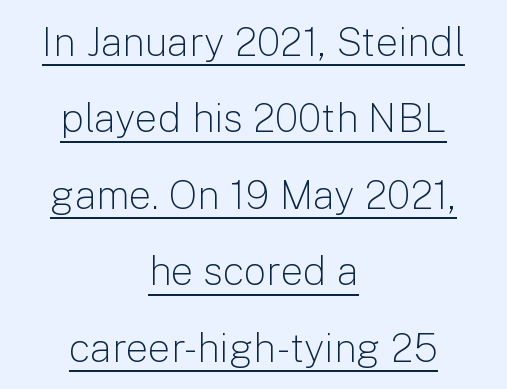
{"serif": "no", "italic": "no", "bold": "no", "weight": "light", "width": "normal", "stroke_contrast": "low", "x_height": "medium", "monospaced": "no", "underline": "yes", "align": "center", "line_spacing": "loose", "line_spacing_ratio": 1.91, "letter_spacing": "normal", "letter_spacing_em": 0.0, "glyph_px": 40}
